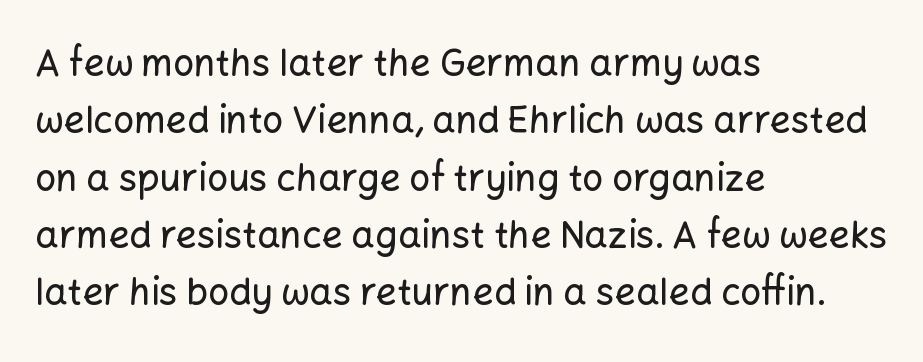
Check where the strokes stop: nothing finishes them off — pure sans. Whoever set this chose a conventional vertical rhythm. Ordinary non-slanted type is in use. Underlining? Definitely not there. Line starts are locked; line ends wander. These lines are rendered in a variable-pitch font.
